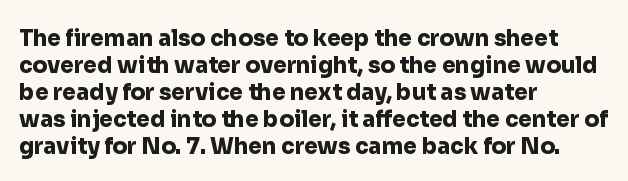
Q: Is the text bold? A: Yes.
Q: Is the text italic (slanted)? A: No, it is upright.
Q: Is the text underlined? A: No.
Q: How is the paragraph aligned? A: Left-aligned.
Q: Is the spacing between letters normal or unusually wide? A: Normal.
